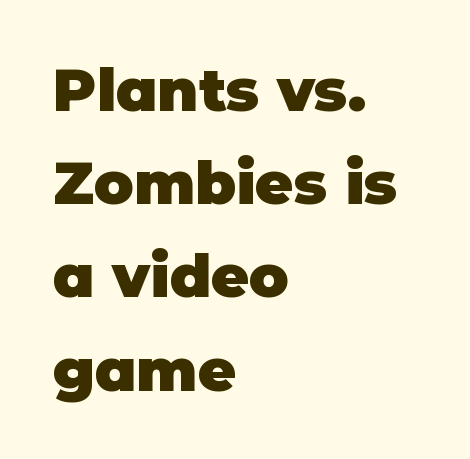
Q: Is the text bold? A: Yes.
Q: Is the text italic (slanted)? A: No, it is upright.
Q: Is the typeface a serif or a sans-serif typeface? A: Sans-serif.
Q: Is the text underlined? A: No.
Q: How is the paragraph aligned? A: Left-aligned.
Q: Is the spacing between letters normal or unusually wide? A: Normal.
Q: Is the spacing between lines tight, normal or loose? A: Normal.
Q: Width (condensed, normal, or wide)? A: Normal.
Q: Stroke contrast? A: Low.
Q: x-height? A: Large.
Q: Monospaced? A: No.
